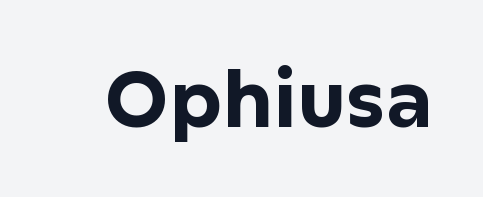
The image shows 79 px bold sans-serif type, upright; set normal letter spacing, not underlined; low stroke contrast and a medium x-height.
